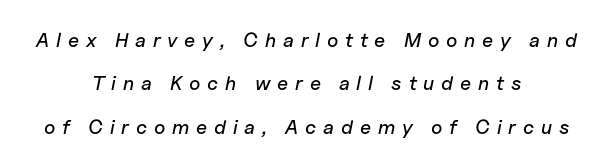
Italic: yes, the glyphs are oblique. The rendering inserts visible extra space after every character. Teacher's note: observe the equal gaps on both sides — that is centered alignment. If you measured baseline to baseline, you'd find a long distance. The area under the type is left untouched.
